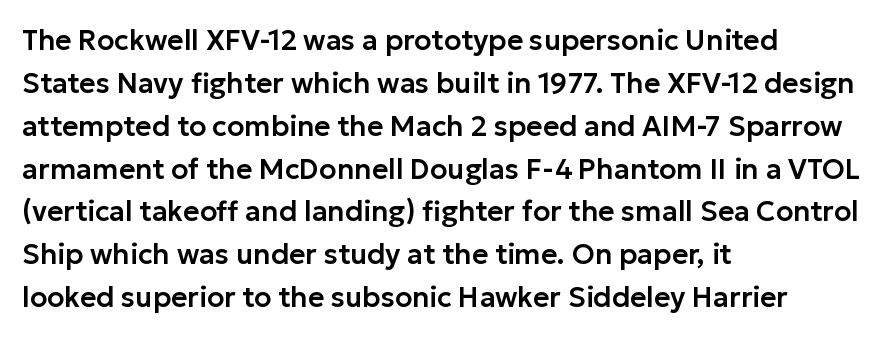
Varying glyph widths throughout — classic text-font behaviour. Only glyphs here, with clear space below each row. The designer went with a sans here, leaving each stem footless. You could call the tracking neutral — neither tight nor loose.
